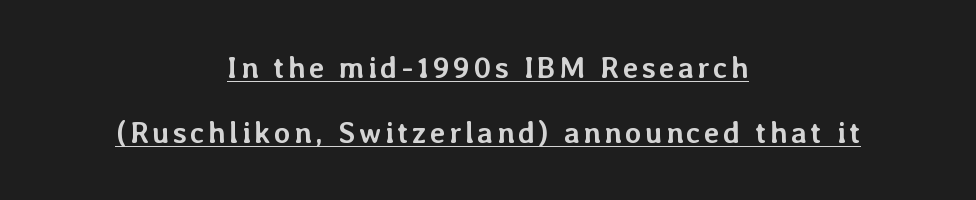
Q: Is the text bold? A: Yes.
Q: Is the text italic (slanted)? A: No, it is upright.
Q: Is the text underlined? A: Yes.
Q: How is the paragraph aligned? A: Centered.
Q: Is the spacing between lines tight, normal or loose? A: Loose.
Q: Width (condensed, normal, or wide)? A: Normal.
Q: Stroke contrast? A: Low.
Q: x-height? A: Medium.
Q: Monospaced? A: No.
